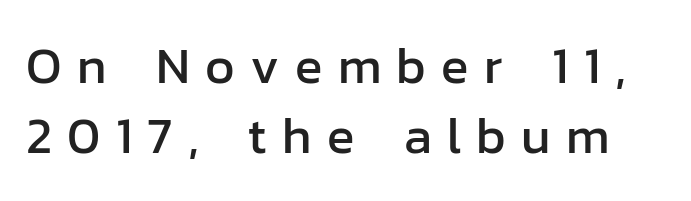
The image shows 51 px sans-serif type, upright; set normal line spacing (1.38x), unusually wide letter spacing (+0.3 em), not underlined; low stroke contrast and a medium x-height.
